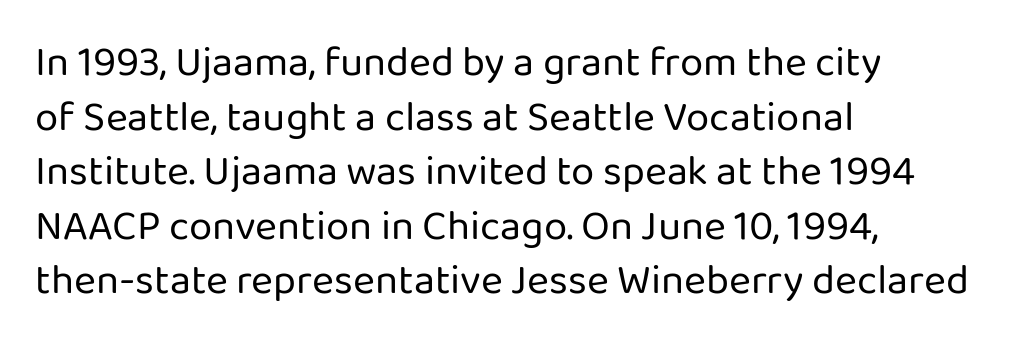
The image shows 42 px regular-weight sans-serif type, upright; set left-aligned, normal line spacing (1.3x), normal letter spacing, not underlined; low stroke contrast and a medium x-height.
